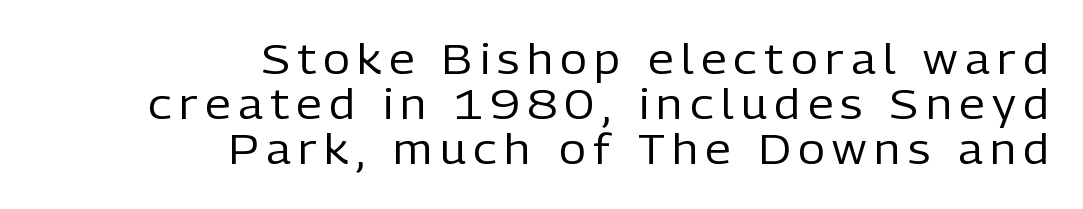
The image shows 41 px regular-weight sans-serif type, upright; set right-aligned, tight line spacing (1.1x), not underlined; low stroke contrast and a medium x-height.
